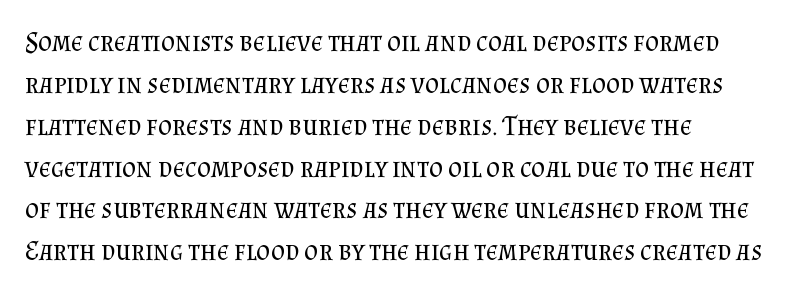
The image shows 27 px text type, upright; set left-aligned, normal line spacing (1.55x), normal letter spacing, not underlined.
